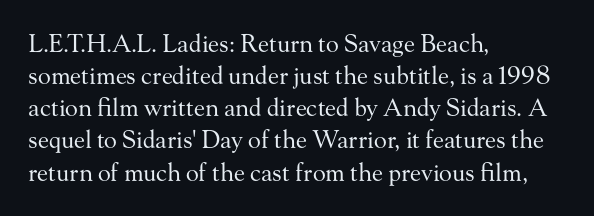
The image shows 24 px text type, upright; set left-aligned, normal line spacing (1.34x), normal letter spacing, not underlined.
